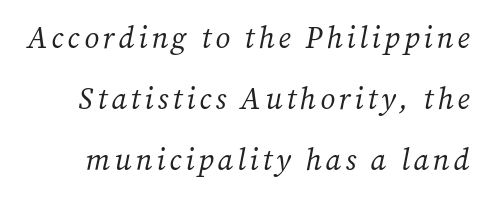
Q: Is the text bold? A: No.
Q: Is the text italic (slanted)? A: Yes, it leans right by about 12 degrees.
Q: Is the typeface a serif or a sans-serif typeface? A: Serif.
Q: Is the text underlined? A: No.
Q: Is the spacing between lines tight, normal or loose? A: Loose.
Q: Width (condensed, normal, or wide)? A: Normal.
Q: Stroke contrast? A: Medium.
Q: x-height? A: Medium.
Q: Monospaced? A: No.
